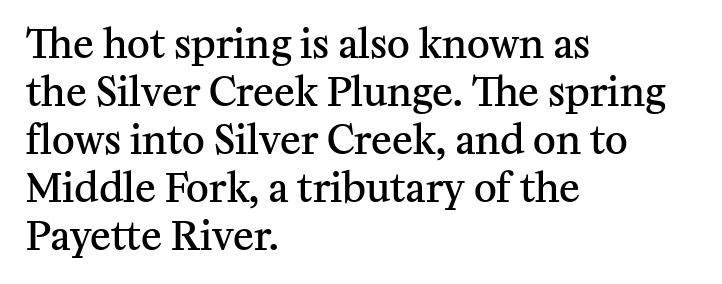
{"serif": "yes", "italic": "no", "bold": "semi", "weight": "semibold", "width": "normal", "stroke_contrast": "medium", "x_height": "medium", "monospaced": "no", "underline": "no", "align": "left", "line_spacing_ratio": 1.23, "letter_spacing": "normal", "letter_spacing_em": 0.0, "glyph_px": 39}
